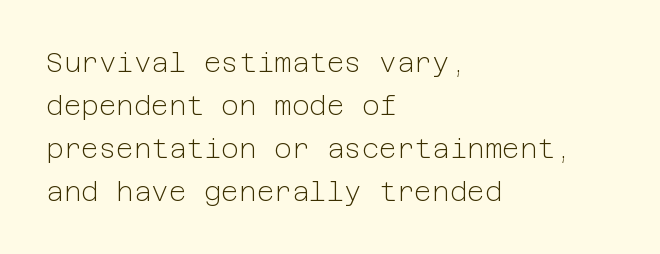
The image shows 27 px text type, upright; set left-aligned, normal line spacing (1.59x), normal letter spacing, not underlined.
